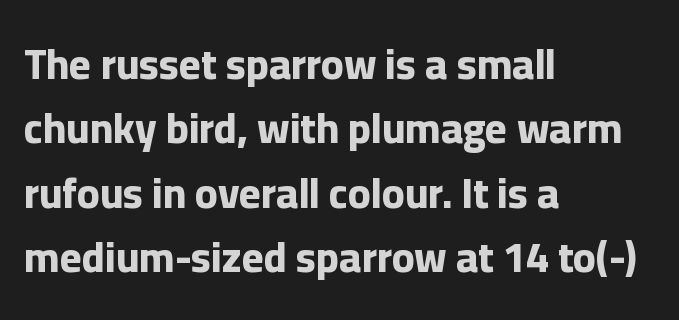
Any mark beneath the type? The region is blank. The face used here has the dense, thick strokes of a bold. Alignment: flush left. This rendering employs a face without finishing strokes, i.e., a sans-serif. Words appear dense and cohesive because spacing is normal. How would I describe the line gaps? Plain and ordinary.
